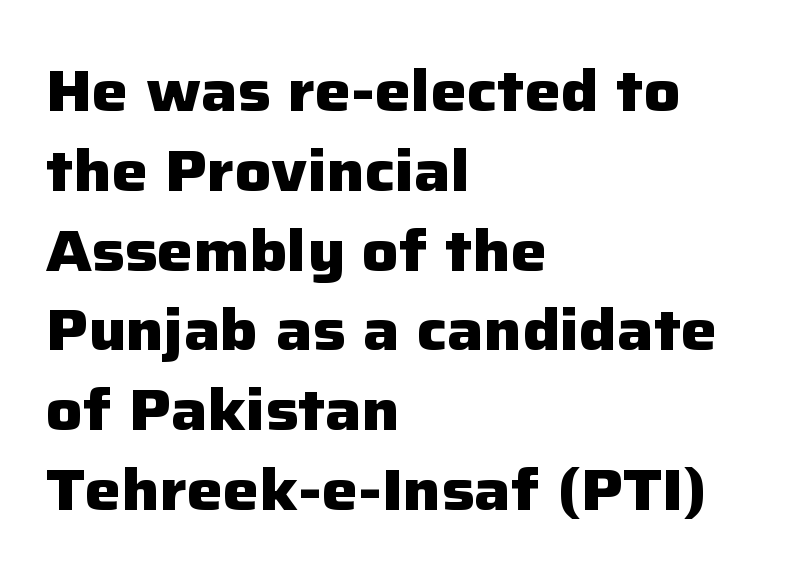
The sample has been set heavy, in full bold. Classification — sans serif. The words here are not underlined. What's the leading like? Ordinary, nothing unusual. Think of a printed novel: that variable character pitch is what you see here.
